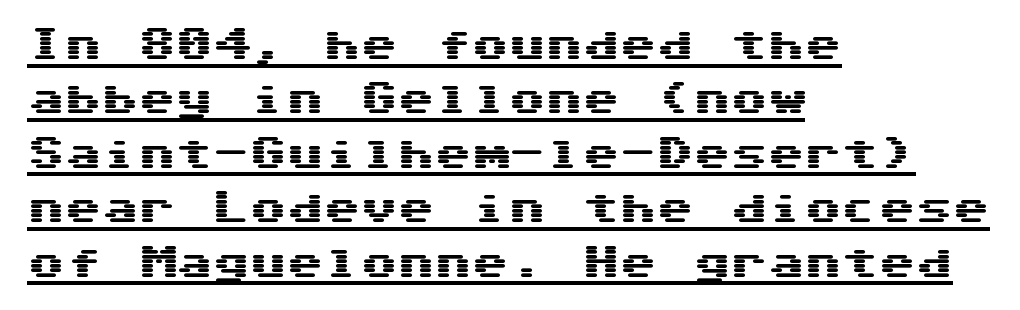
Caption: standard tracking, unaltered. Underlined type. Note: no serifs on the glyphs. Line beginnings align vertically; line endings do not.
